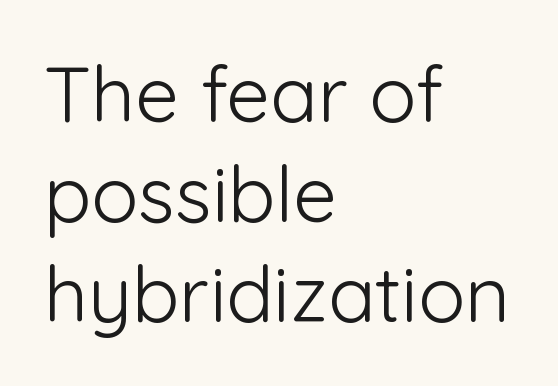
The image shows 78 px light sans-serif type, upright; set left-aligned, normal line spacing (1.28x), normal letter spacing, not underlined; low stroke contrast and a medium x-height.
